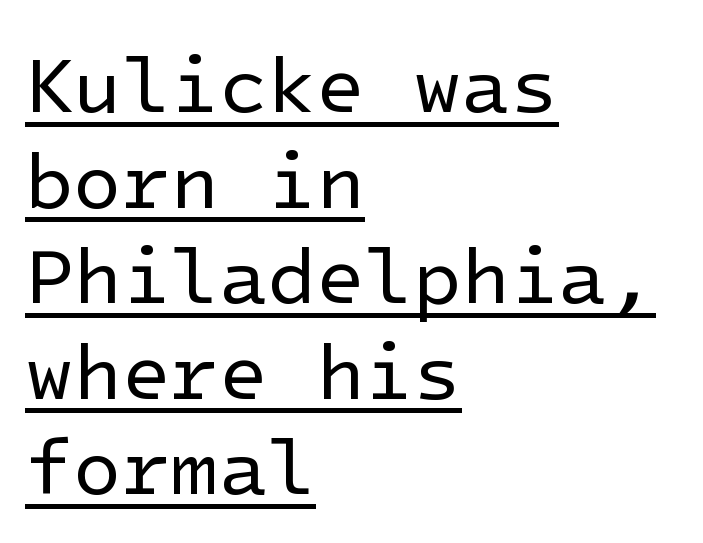
The type is set solid horizontally, with unmodified tracking. Does the type have serifs? No, each stem ends abruptly. Does the copy run flush right? No — it runs flush left. Each stroke keeps to a modest, everyday thickness or less. Posture: vertical.
